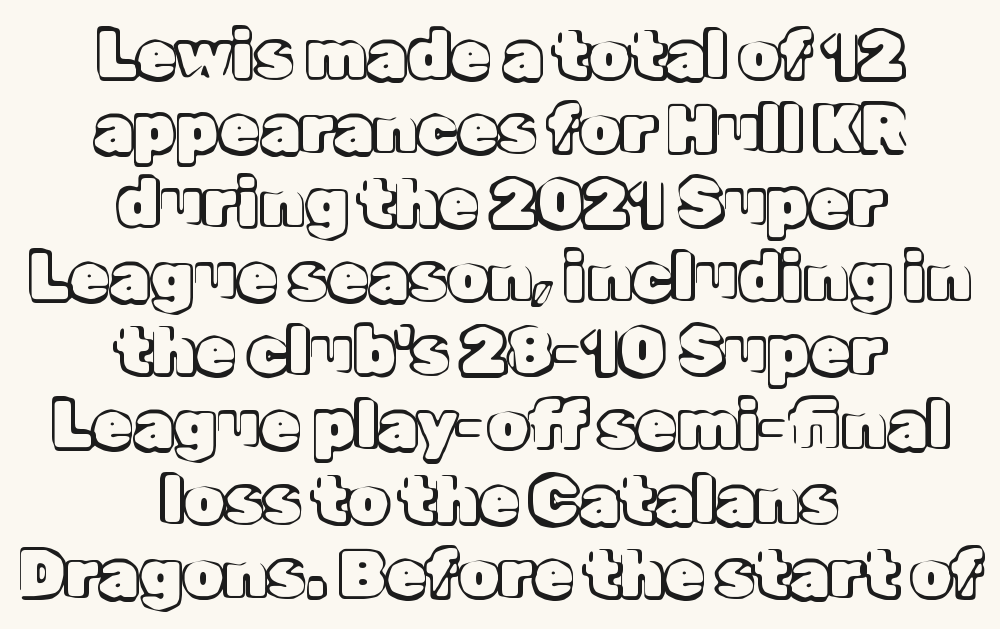
{"italic": "no", "width": "normal", "x_height": "medium", "monospaced": "no", "underline": "no", "align": "center", "line_spacing": "tight", "line_spacing_ratio": 1.14, "letter_spacing": "normal", "letter_spacing_em": 0.0, "glyph_px": 65}
